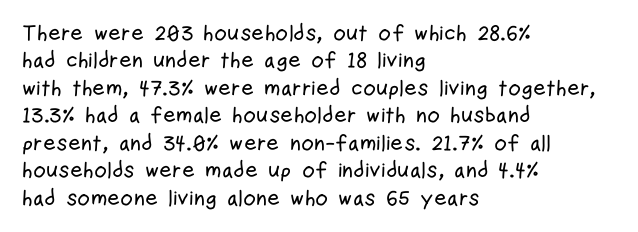
Letter spacing: default. Words float on clear page, feet unadorned. Every stem runs plumb, perpendicular to the baseline. Is there much room between lines? A standard amount, neither cramped nor airy. Reading down the block, your eye returns to a fixed left position each line.
